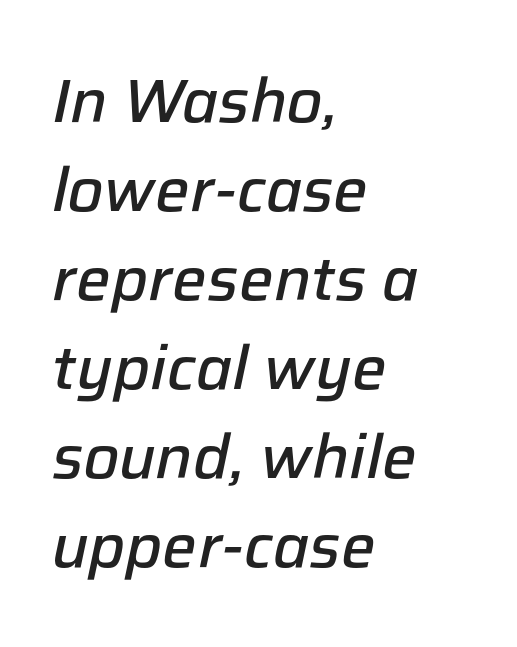
Q: Is the text bold? A: Semi-bold.
Q: Is the text italic (slanted)? A: Yes, it leans right by about 12 degrees.
Q: Is the text underlined? A: No.
Q: How is the paragraph aligned? A: Left-aligned.
Q: Is the spacing between letters normal or unusually wide? A: Normal.
Q: Is the spacing between lines tight, normal or loose? A: Normal.
Q: Width (condensed, normal, or wide)? A: Normal.
Q: Stroke contrast? A: Low.
Q: x-height? A: Medium.
Q: Monospaced? A: No.
